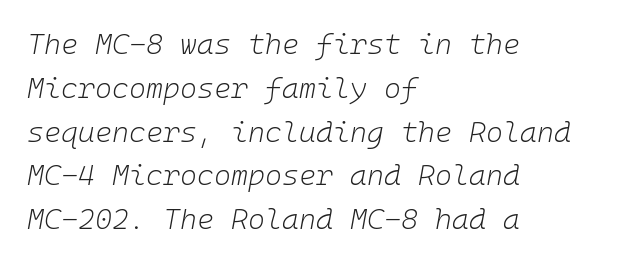
The rendering anchors every line to the left-hand side. Underline: absent. Notice how descenders clear the ascenders below comfortably — that's standard leading. Students, note that the glyphs here touch the page at normal intervals.
